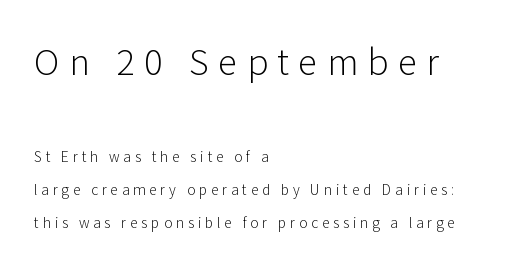
{"serif": "no", "italic": "no", "bold": "no", "weight": "light", "width": "normal", "stroke_contrast": "low", "x_height": "medium", "monospaced": "no", "underline": "no", "align": "left", "line_spacing": "loose", "line_spacing_ratio": 2.37, "letter_spacing": "wide", "letter_spacing_em": 0.27, "larger_block": "first", "size_ratio": 2.5, "glyph_px": 35}
